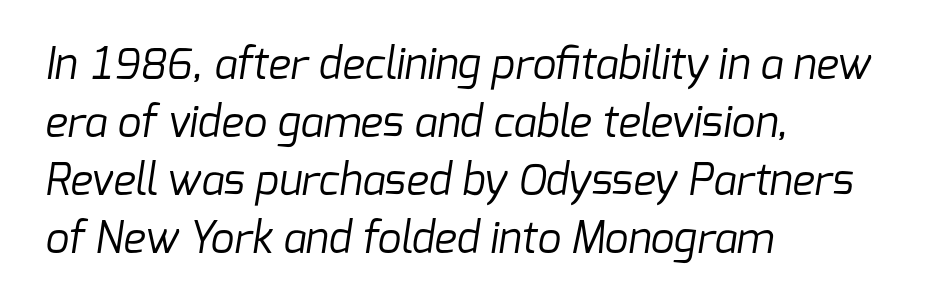
{"serif": "no", "bold": "no", "weight": "regular", "width": "normal", "stroke_contrast": "low", "x_height": "medium", "monospaced": "no", "underline": "no", "align": "left", "line_spacing": "normal", "line_spacing_ratio": 1.38, "letter_spacing": "normal", "letter_spacing_em": 0.0, "glyph_px": 42}
